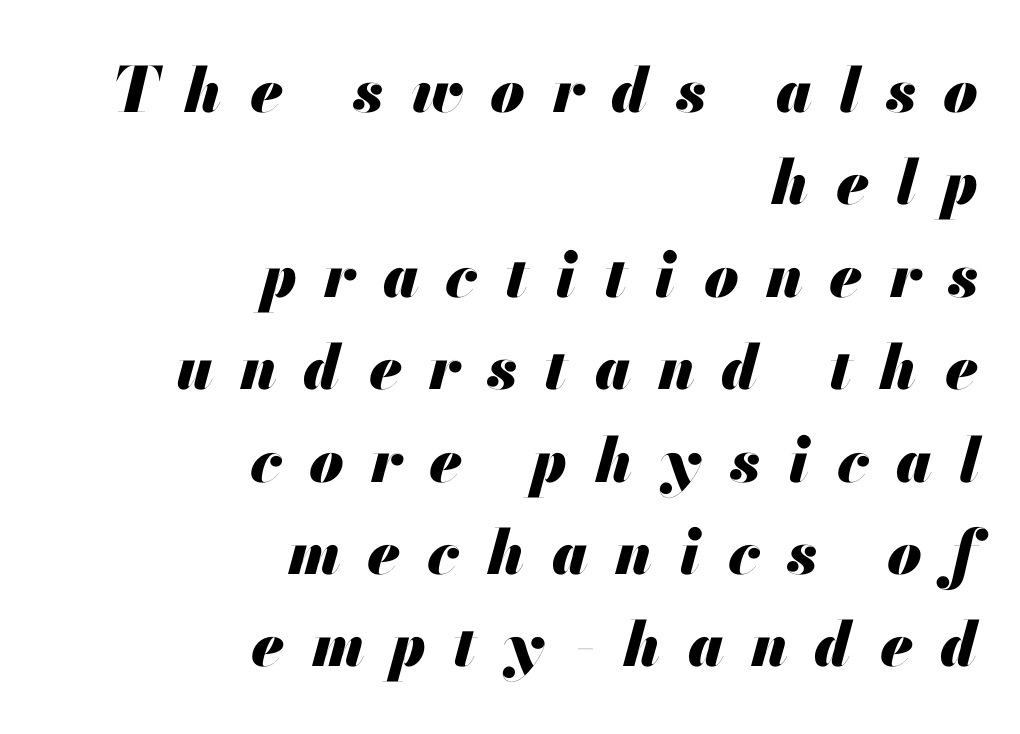
The image shows 62 px heavy type, italic (leaning right); set right-aligned, normal line spacing (1.49x), unusually wide letter spacing (+0.44 em), not underlined; medium stroke contrast and a small x-height.
